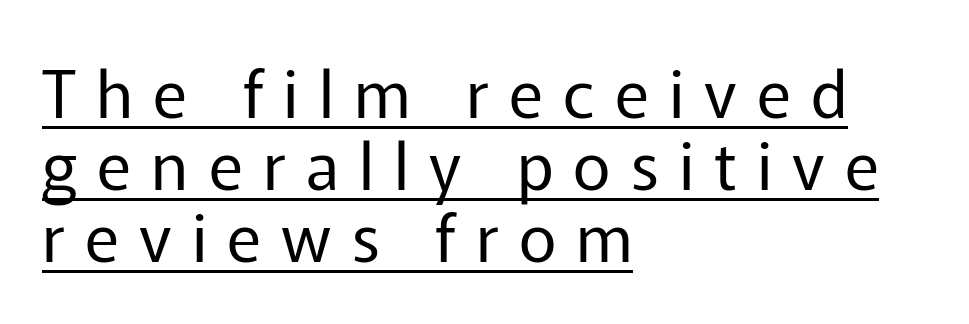
{"serif": "no", "italic": "no", "bold": "no", "weight": "regular", "width": "normal", "stroke_contrast": "low", "x_height": "medium", "monospaced": "no", "underline": "yes", "align": "left", "line_spacing": "tight", "line_spacing_ratio": 1.11, "letter_spacing": "wide", "letter_spacing_em": 0.31, "glyph_px": 65}
